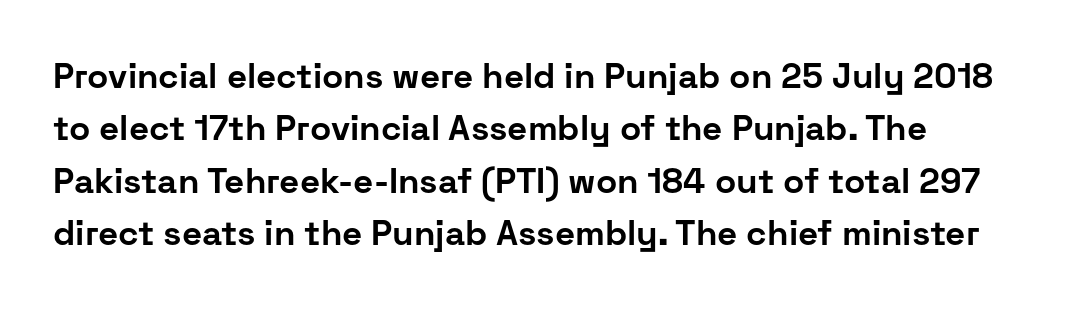
Q: Is the text bold? A: Yes.
Q: Is the text italic (slanted)? A: No, it is upright.
Q: Is the typeface a serif or a sans-serif typeface? A: Sans-serif.
Q: Is the text underlined? A: No.
Q: Is the spacing between letters normal or unusually wide? A: Normal.
Q: Is the spacing between lines tight, normal or loose? A: Normal.
Q: Width (condensed, normal, or wide)? A: Normal.
Q: Stroke contrast? A: Low.
Q: x-height? A: Medium.
Q: Monospaced? A: No.
